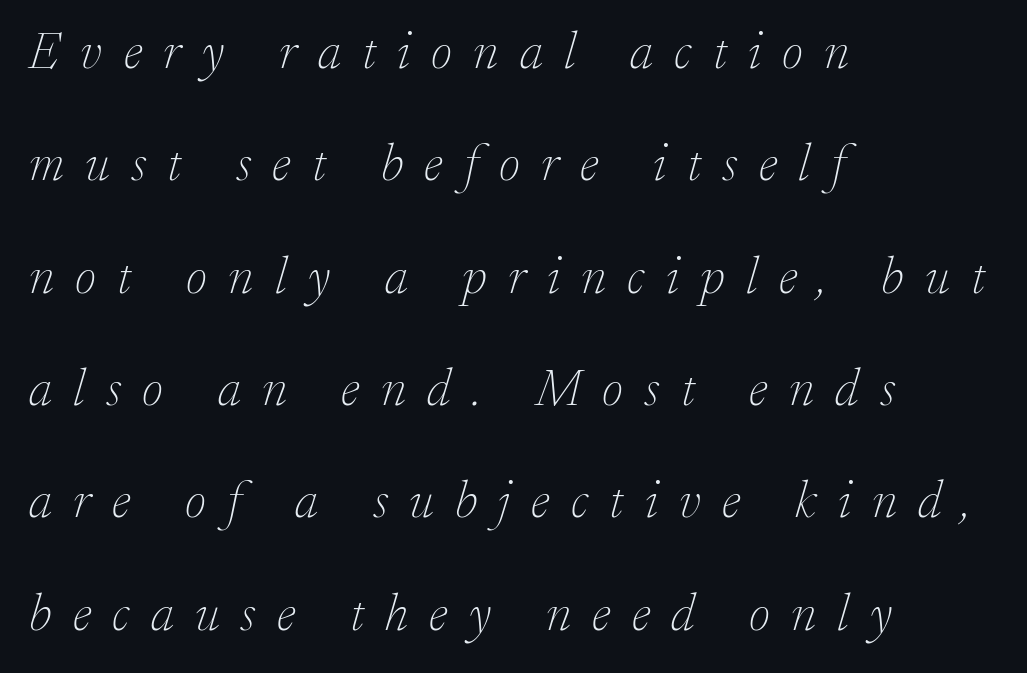
Q: Is the text bold? A: No.
Q: Is the text italic (slanted)? A: Yes, it leans right by about 17 degrees.
Q: Is the typeface a serif or a sans-serif typeface? A: Serif.
Q: Is the text underlined? A: No.
Q: How is the paragraph aligned? A: Left-aligned.
Q: Is the spacing between letters normal or unusually wide? A: Unusually wide.
Q: Is the spacing between lines tight, normal or loose? A: Loose.
Q: Width (condensed, normal, or wide)? A: Normal.
Q: Stroke contrast? A: Low.
Q: x-height? A: Small.
Q: Monospaced? A: No.
